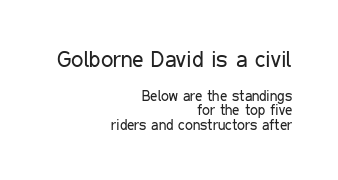
Q: Is the text bold? A: No.
Q: Is the text italic (slanted)? A: No, it is upright.
Q: Is the text underlined? A: No.
Q: How is the paragraph aligned? A: Right-aligned.
Q: Is the spacing between letters normal or unusually wide? A: Normal.
Q: Is the spacing between lines tight, normal or loose? A: Tight.
Q: Which block of text is set in a larger size, the first (top) or the second (bottom)? A: The first (top) one.
